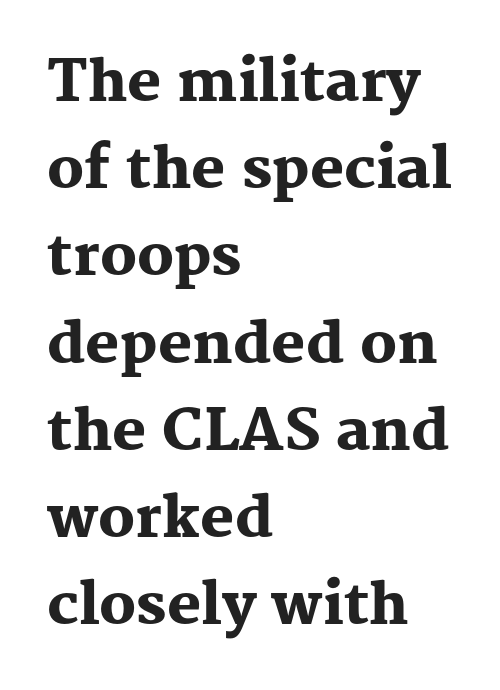
No extra tracking has been applied to these lines. On the weight axis this lands at bold, roughly 700. A typesetter would call this leading conventional body-copy spacing. Varying glyph widths throughout — classic text-font behaviour. Check the space under the baseline: it is left empty.
